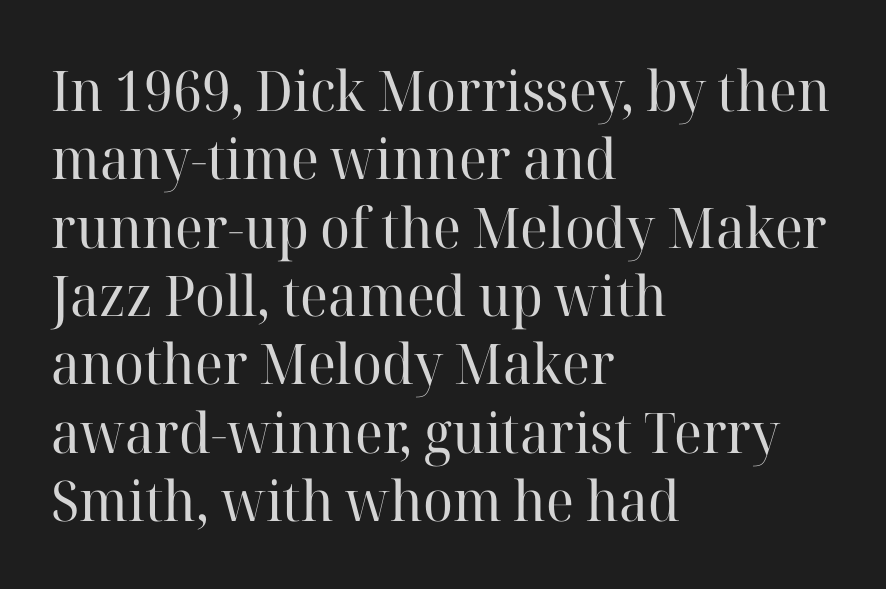
Q: Is the text bold? A: No.
Q: Is the text italic (slanted)? A: No, it is upright.
Q: Is the typeface a serif or a sans-serif typeface? A: Serif.
Q: Is the text underlined? A: No.
Q: How is the paragraph aligned? A: Left-aligned.
Q: Is the spacing between letters normal or unusually wide? A: Normal.
Q: Width (condensed, normal, or wide)? A: Normal.
Q: Stroke contrast? A: High.
Q: x-height? A: Medium.
Q: Monospaced? A: No.
